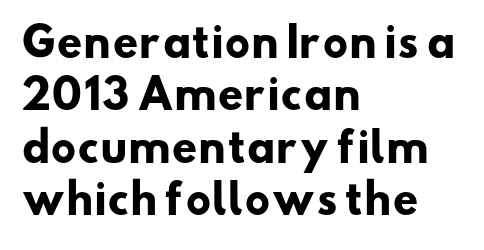
Q: Is the text bold? A: Yes.
Q: Is the typeface a serif or a sans-serif typeface? A: Sans-serif.
Q: Is the text underlined? A: No.
Q: How is the paragraph aligned? A: Left-aligned.
Q: Is the spacing between letters normal or unusually wide? A: Normal.
Q: Is the spacing between lines tight, normal or loose? A: Normal.
Q: Width (condensed, normal, or wide)? A: Wide.
Q: Stroke contrast? A: Low.
Q: x-height? A: Small.
Q: Monospaced? A: No.
